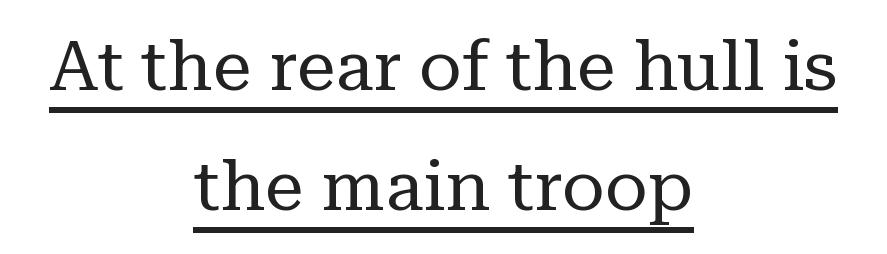
The image shows 70 px regular-weight serif type, upright; set centered, line spacing 1.72x, normal letter spacing, underlined; low stroke contrast and a medium x-height.
